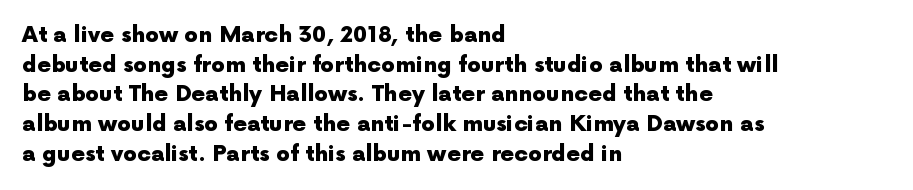
The image shows 22 px bold type, upright; set left-aligned, normal line spacing (1.35x), normal letter spacing, not underlined.
